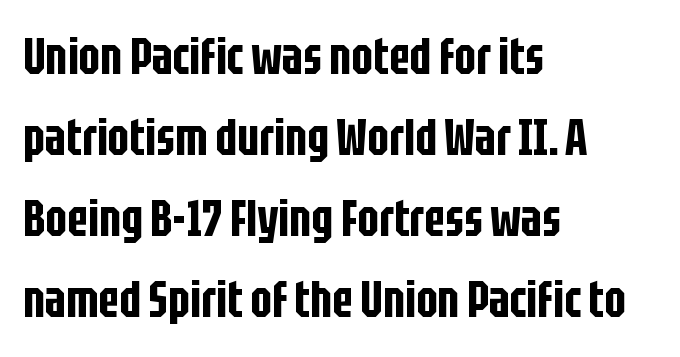
The image shows 51 px condensed sans-serif type, upright; set left-aligned, normal line spacing (1.59x), normal letter spacing, not underlined; low stroke contrast and a large x-height.
